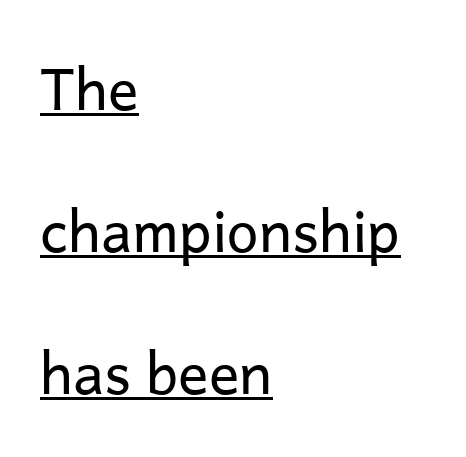
No letter is thick-stroked: the sample isn't bold. The glyphs are accompanied by a horizontal stroke just below them. Italic? Not at all — the glyphs are vertical. This sample trades compactness for vertical openness between lines. Do the characters align in a grid? No, the font is proportional.
